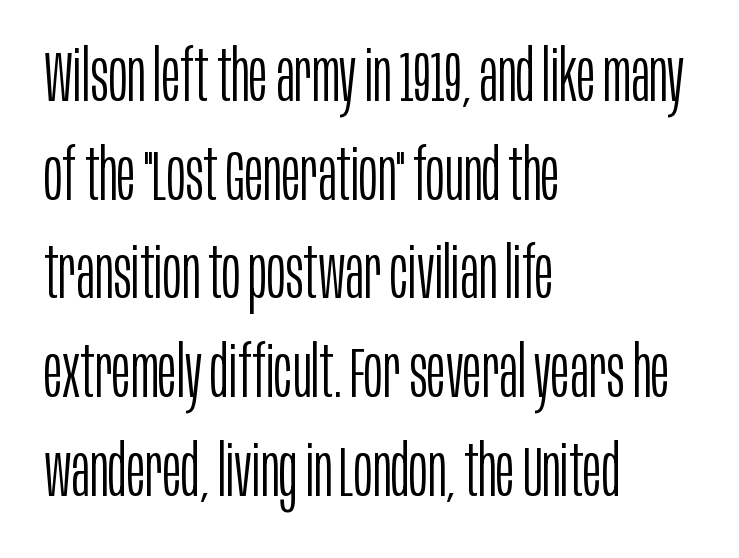
The image shows 71 px light, condensed sans-serif type, upright; set left-aligned, normal line spacing (1.39x), normal letter spacing, not underlined; low stroke contrast and a large x-height.
